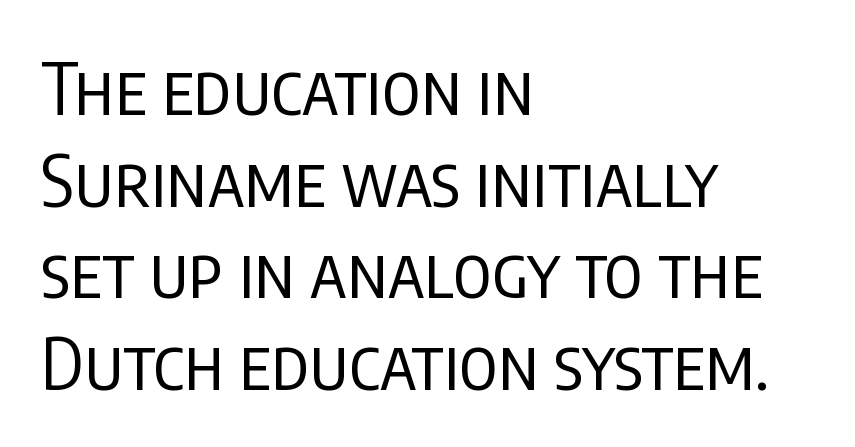
Q: Is the text bold? A: No.
Q: Is the text italic (slanted)? A: No, it is upright.
Q: Is the typeface a serif or a sans-serif typeface? A: Sans-serif.
Q: Is the text underlined? A: No.
Q: How is the paragraph aligned? A: Left-aligned.
Q: Is the spacing between letters normal or unusually wide? A: Normal.
Q: Is the spacing between lines tight, normal or loose? A: Normal.
Q: Width (condensed, normal, or wide)? A: Condensed.
Q: Stroke contrast? A: Low.
Q: x-height? A: Large.
Q: Monospaced? A: No.
